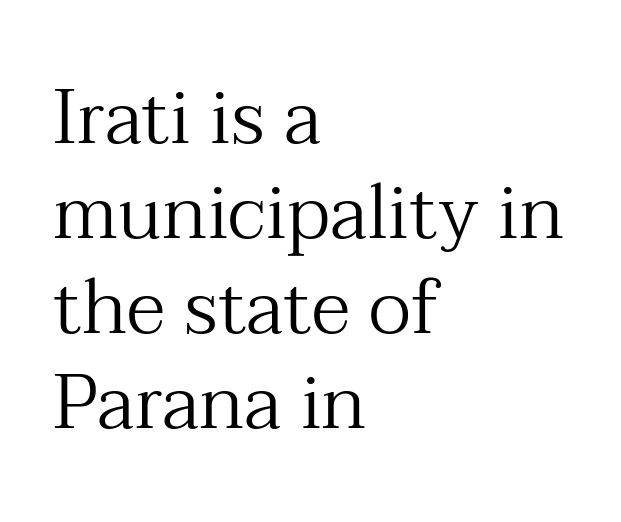
These lines stack with their left ends in a neat column. Yep, those are serifs on the letters. Descender tails drop into unmarked territory. Varying glyph widths throughout — classic text-font behaviour. Vertical strokes here are truly vertical. Vertical spacing — default.
